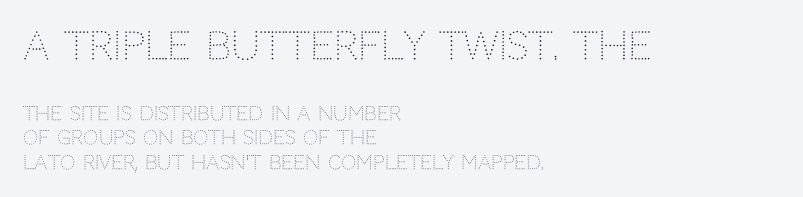
Q: Is the text bold? A: No.
Q: Is the text italic (slanted)? A: No, it is upright.
Q: Is the typeface a serif or a sans-serif typeface? A: Sans-serif.
Q: Is the text underlined? A: No.
Q: How is the paragraph aligned? A: Left-aligned.
Q: Is the spacing between letters normal or unusually wide? A: Normal.
Q: Is the spacing between lines tight, normal or loose? A: Normal.
Q: Which block of text is set in a larger size, the first (top) or the second (bottom)? A: The first (top) one.
Q: Width (condensed, normal, or wide)? A: Normal.
Q: Stroke contrast? A: Low.
Q: x-height? A: Large.
Q: Monospaced? A: No.
